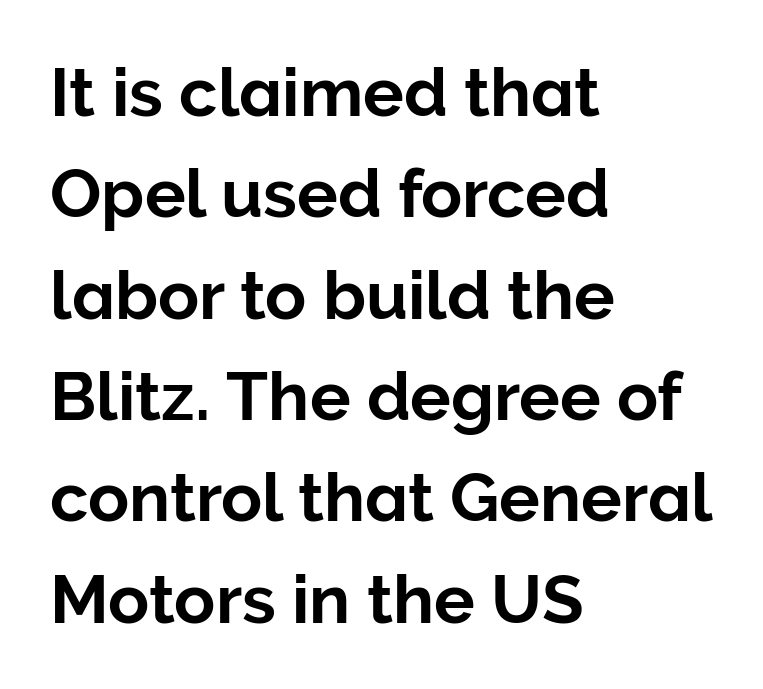
The image shows 68 px sans-serif type, upright; set left-aligned, normal line spacing (1.49x), normal letter spacing, not underlined; low stroke contrast and a medium x-height.
